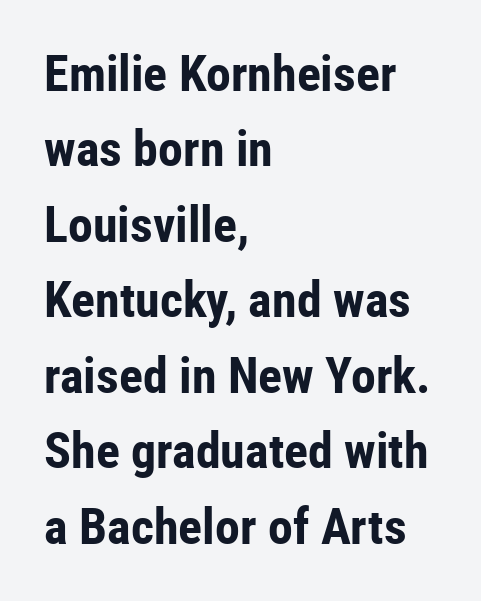
{"serif": "no", "italic": "no", "bold": "yes", "weight": "bold", "width": "condensed", "stroke_contrast": "low", "x_height": "medium", "monospaced": "no", "underline": "no", "align": "left", "line_spacing": "normal", "line_spacing_ratio": 1.51, "letter_spacing": "normal", "letter_spacing_em": 0.0, "glyph_px": 50}
